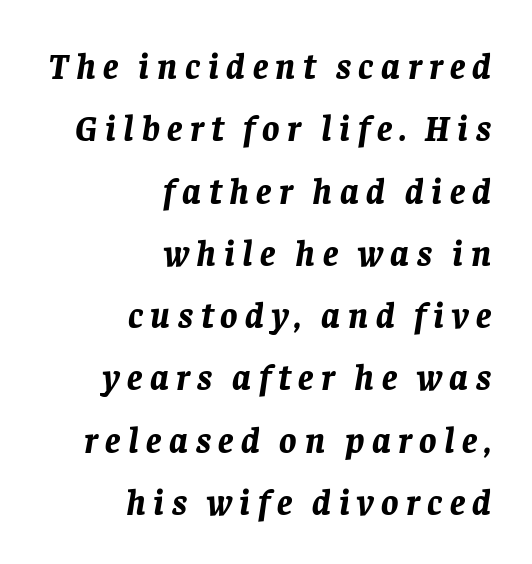
Q: Is the text bold? A: Yes.
Q: Is the text italic (slanted)? A: Yes, it leans right by about 8 degrees.
Q: Is the text underlined? A: No.
Q: How is the paragraph aligned? A: Right-aligned.
Q: Is the spacing between letters normal or unusually wide? A: Unusually wide.
Q: Width (condensed, normal, or wide)? A: Normal.
Q: Stroke contrast? A: Low.
Q: x-height? A: Large.
Q: Monospaced? A: No.
